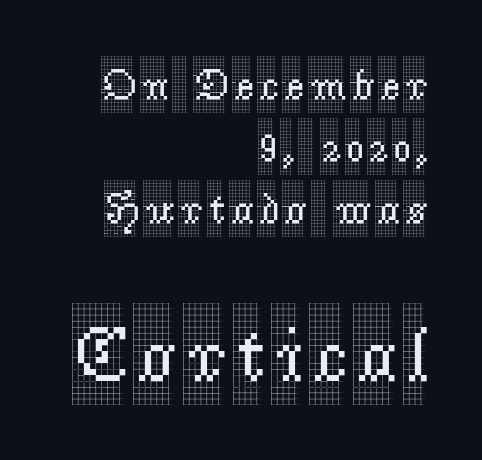
The image shows 77 px condensed serif type, upright; set right-aligned, normal line spacing (1.41x), not underlined; the second (bottom) block is 1.75x larger; a large x-height.
